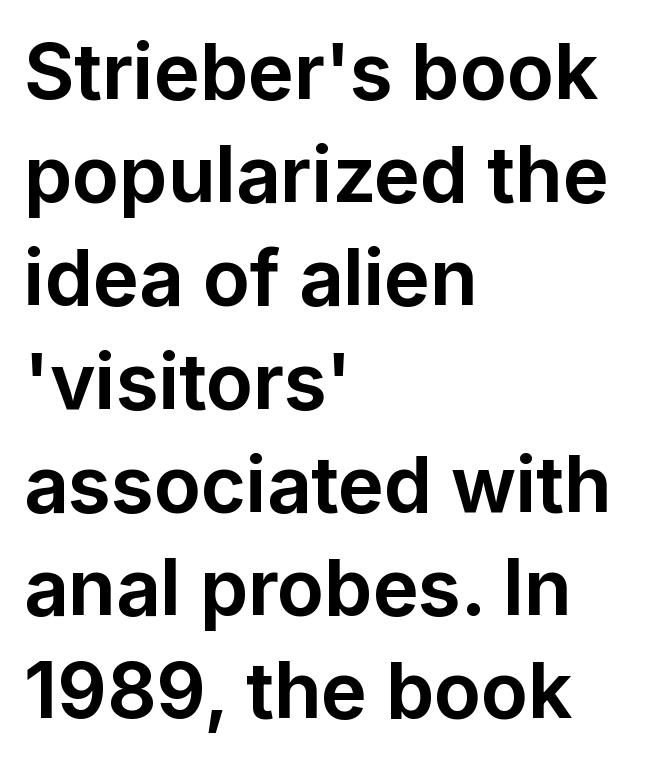
The image shows 77 px bold sans-serif type, upright; set left-aligned, normal line spacing (1.34x), normal letter spacing, not underlined; low stroke contrast and a medium x-height.
